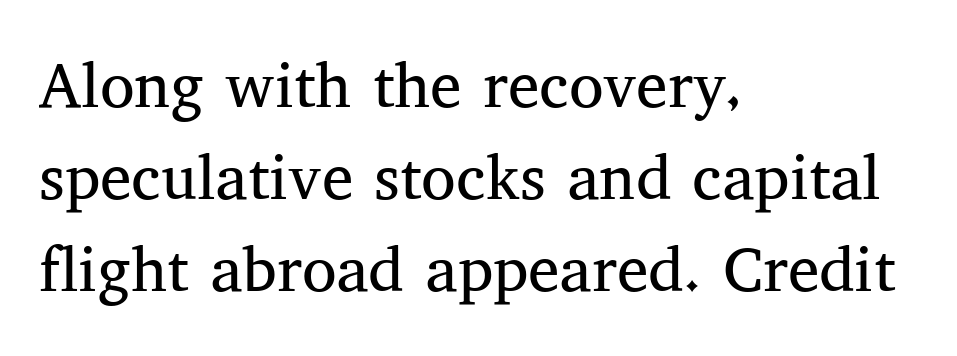
{"serif": "yes", "italic": "no", "bold": "no", "weight": "regular", "width": "normal", "stroke_contrast": "medium", "x_height": "medium", "monospaced": "no", "underline": "no", "align": "left", "line_spacing": "normal", "line_spacing_ratio": 1.46, "letter_spacing": "normal", "letter_spacing_em": 0.0, "glyph_px": 63}
